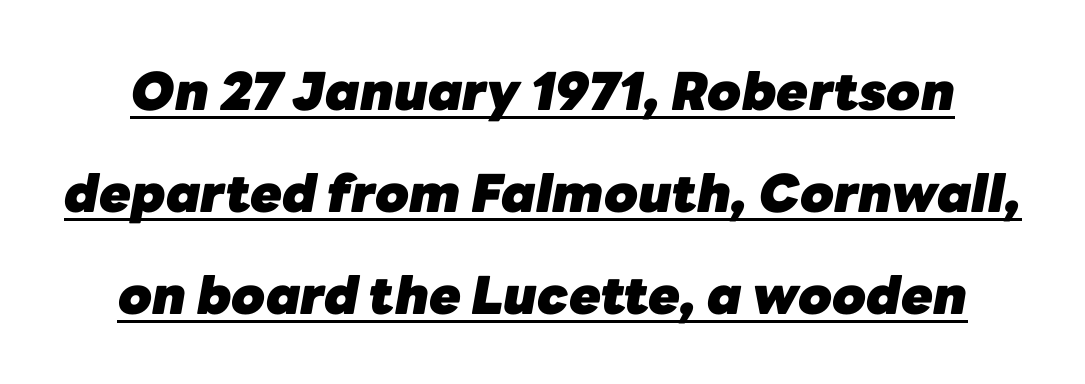
{"italic": "yes", "lean": "right", "slant_degrees": 10, "bold": "yes", "weight": "heavy", "width": "normal", "stroke_contrast": "low", "x_height": "medium", "monospaced": "no", "underline": "yes", "line_spacing": "loose", "line_spacing_ratio": 1.96, "letter_spacing": "normal", "letter_spacing_em": 0.0, "glyph_px": 52}
